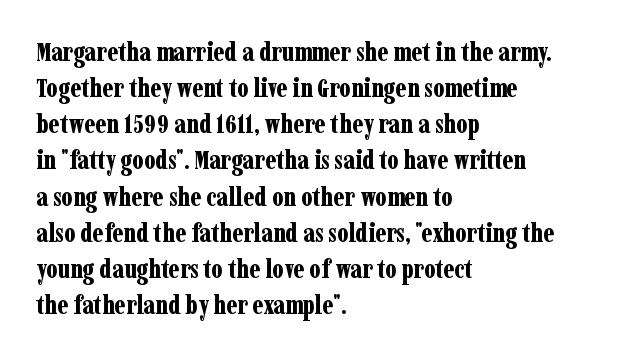
Clear beneath every line of the passage. The typography opts for an upright posture over an oblique one. Evenly set lines give the paragraph a standard silhouette. Standard letterfit; no display-style spreading of the glyphs. The compositor pushed each line to the left boundary.
